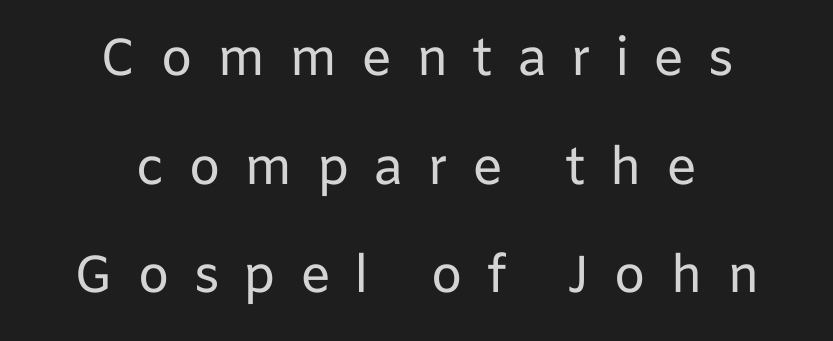
Q: Is the text bold? A: No.
Q: Is the text italic (slanted)? A: No, it is upright.
Q: Is the typeface a serif or a sans-serif typeface? A: Sans-serif.
Q: Is the text underlined? A: No.
Q: How is the paragraph aligned? A: Centered.
Q: Is the spacing between letters normal or unusually wide? A: Unusually wide.
Q: Is the spacing between lines tight, normal or loose? A: Loose.
Q: Width (condensed, normal, or wide)? A: Normal.
Q: Stroke contrast? A: Low.
Q: x-height? A: Medium.
Q: Monospaced? A: No.
